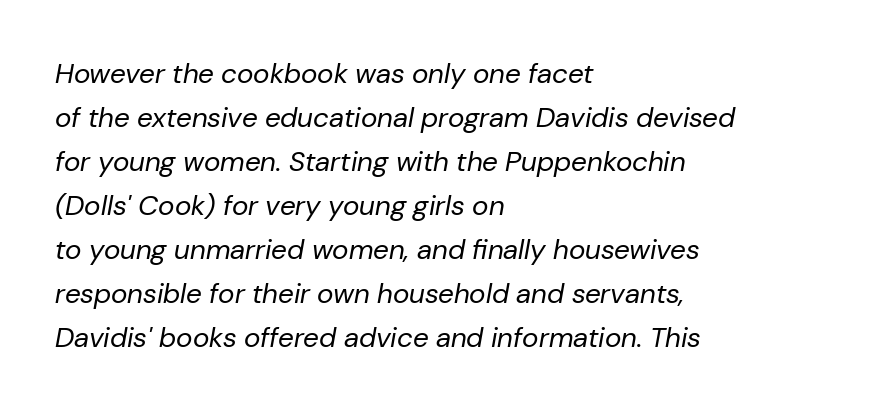
Q: Is the text bold? A: No.
Q: Is the text italic (slanted)? A: Yes, it leans right by about 10 degrees.
Q: Is the text underlined? A: No.
Q: How is the paragraph aligned? A: Left-aligned.
Q: Is the spacing between letters normal or unusually wide? A: Normal.
Q: Is the spacing between lines tight, normal or loose? A: Normal.
Q: Width (condensed, normal, or wide)? A: Normal.
Q: Stroke contrast? A: Low.
Q: x-height? A: Medium.
Q: Monospaced? A: No.
